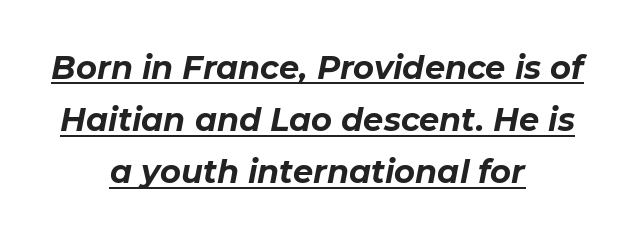
The image shows 32 px bold type, italic (leaning right); set centered, normal line spacing (1.63x), normal letter spacing, underlined; low stroke contrast and a medium x-height.
